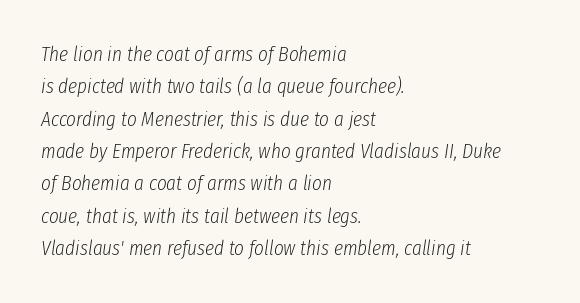
Q: Is the text bold? A: No.
Q: Is the text italic (slanted)? A: Yes, it leans right by about 8 degrees.
Q: Is the text underlined? A: No.
Q: How is the paragraph aligned? A: Left-aligned.
Q: Is the spacing between letters normal or unusually wide? A: Normal.
Q: Is the spacing between lines tight, normal or loose? A: Normal.
